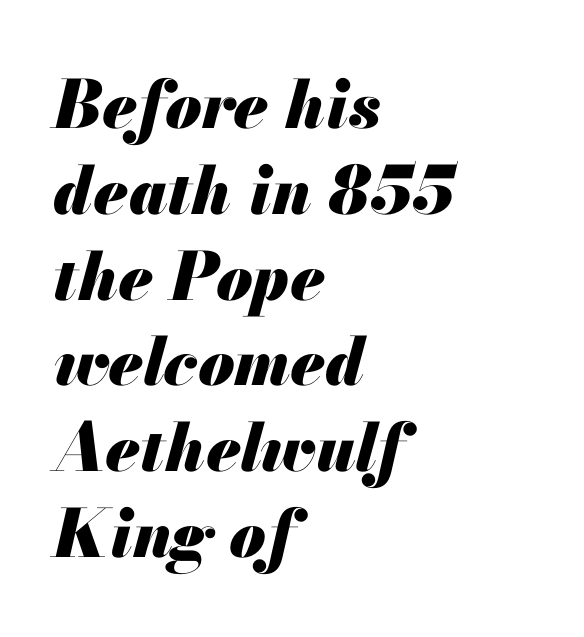
{"italic": "yes", "lean": "right", "slant_degrees": 13, "bold": "yes", "weight": "heavy", "width": "normal", "stroke_contrast": "medium", "x_height": "small", "monospaced": "no", "underline": "no", "align": "left", "line_spacing": "normal", "line_spacing_ratio": 1.3, "letter_spacing": "normal", "letter_spacing_em": 0.0, "glyph_px": 66}
